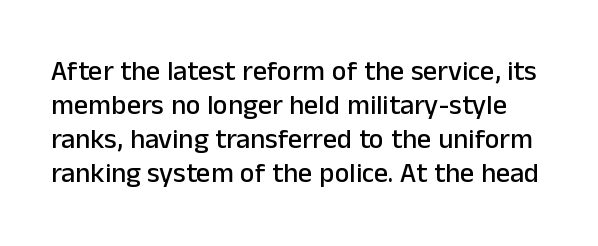
The face used here is a sans, in the tradition of grotesques and geometrics. This is the regular roman posture of the typeface. Clear beneath every line of the passage. Students, note that the glyphs here touch the page at normal intervals. Note the varied advance widths — an 'i' is clearly narrower than an 'm'.
